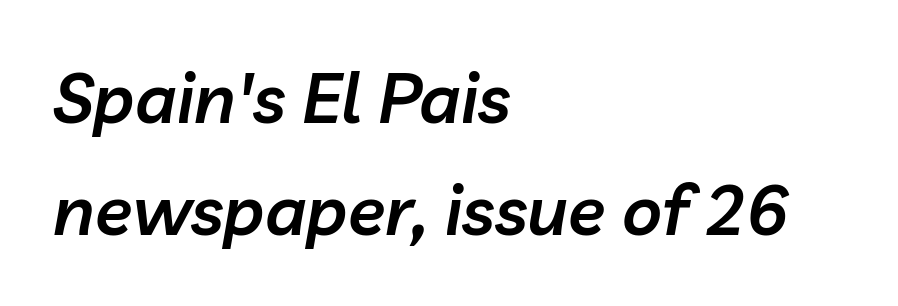
Students, observe: this is what conventionally led text looks like. Each row of text sits above clean, open space. Bold? Not quite — semibold, heavier than regular but stopping short. Layout note: lines flush left. Short note: letters normally spaced.
